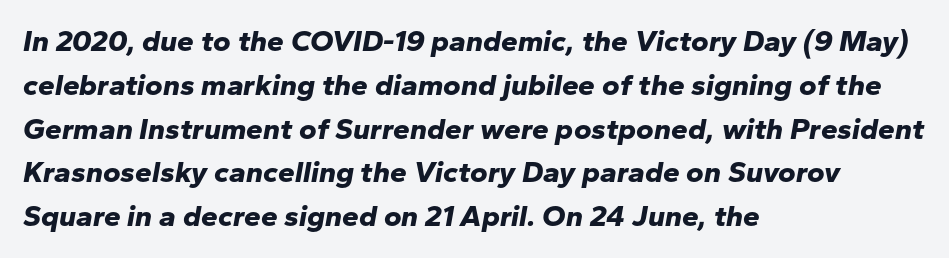
The image shows 30 px bold type, italic (leaning right); set left-aligned, normal line spacing (1.46x), normal letter spacing, not underlined; low stroke contrast and a medium x-height.
